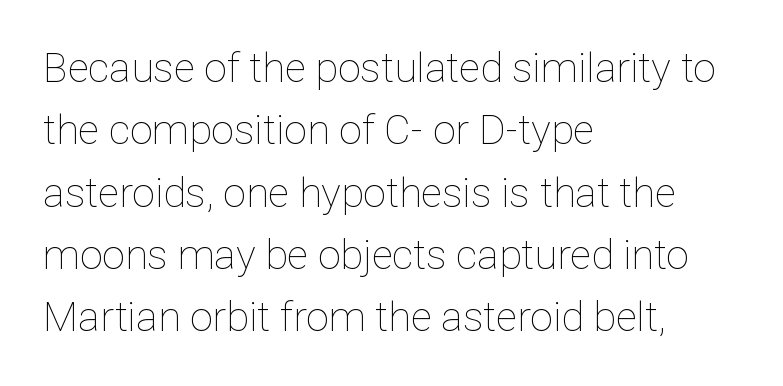
The image shows 41 px thin type, upright; set left-aligned, normal line spacing (1.52x), normal letter spacing, not underlined; low stroke contrast and a medium x-height.
